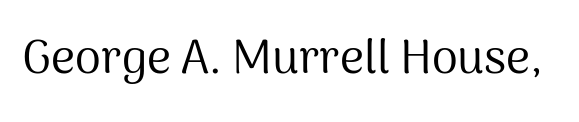
This is not heavy type; no bold has been used. A typesetter would mark this as roman, not italic. Students, note that the glyphs here touch the page at normal intervals. What kind of face is this? One without serifs — a sans.
